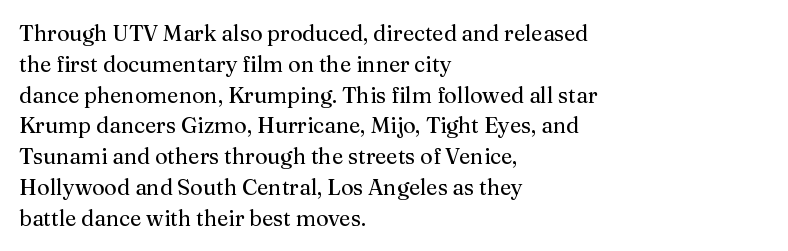
{"italic": "no", "bold": "no", "underline": "no", "align": "left", "line_spacing": "normal", "line_spacing_ratio": 1.4, "letter_spacing": "normal", "letter_spacing_em": 0.0, "glyph_px": 22}
